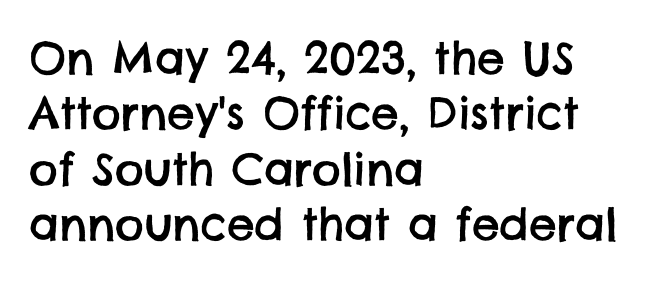
Q: Is the typeface a serif or a sans-serif typeface? A: Sans-serif.
Q: Is the text underlined? A: No.
Q: How is the paragraph aligned? A: Left-aligned.
Q: Is the spacing between letters normal or unusually wide? A: Normal.
Q: Is the spacing between lines tight, normal or loose? A: Normal.
Q: Width (condensed, normal, or wide)? A: Normal.
Q: Stroke contrast? A: Low.
Q: x-height? A: Large.
Q: Monospaced? A: No.
